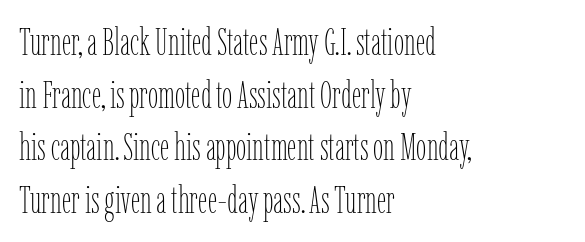
The image shows 37 px thin, condensed type, upright; set left-aligned, normal line spacing (1.42x), normal letter spacing, not underlined; low stroke contrast and a medium x-height.
